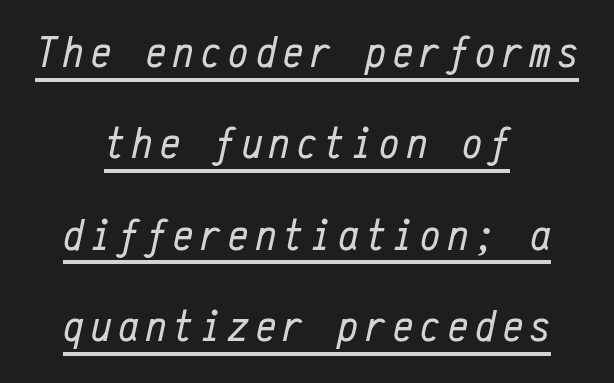
Q: Is the text bold? A: No.
Q: Is the text italic (slanted)? A: Yes, it leans right by about 12 degrees.
Q: Is the text underlined? A: Yes.
Q: How is the paragraph aligned? A: Centered.
Q: Is the spacing between lines tight, normal or loose? A: Loose.
Q: Width (condensed, normal, or wide)? A: Condensed.
Q: Stroke contrast? A: Low.
Q: x-height? A: Medium.
Q: Monospaced? A: Yes.
